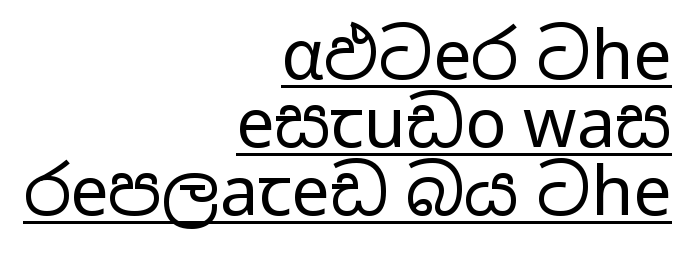
The image shows 68 px regular-weight, wide sans-serif type, upright; set right-aligned, tight line spacing (1.0x), normal letter spacing, underlined; low stroke contrast and a medium x-height.
